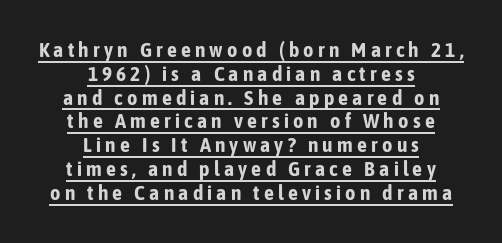
{"italic": "no", "bold": "yes", "underline": "yes", "align": "center", "line_spacing_ratio": 1.19, "letter_spacing": "wide", "letter_spacing_em": 0.21, "glyph_px": 20}
